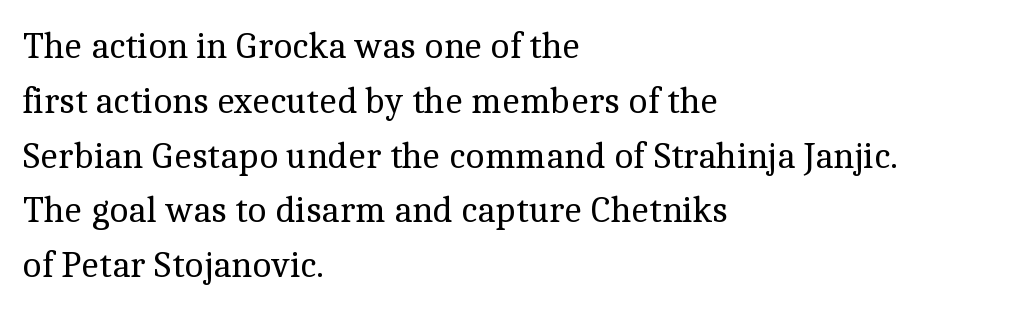
Q: Is the text bold? A: No.
Q: Is the text italic (slanted)? A: No, it is upright.
Q: Is the typeface a serif or a sans-serif typeface? A: Serif.
Q: Is the text underlined? A: No.
Q: How is the paragraph aligned? A: Left-aligned.
Q: Is the spacing between letters normal or unusually wide? A: Normal.
Q: Is the spacing between lines tight, normal or loose? A: Normal.
Q: Width (condensed, normal, or wide)? A: Normal.
Q: x-height? A: Medium.
Q: Monospaced? A: No.
